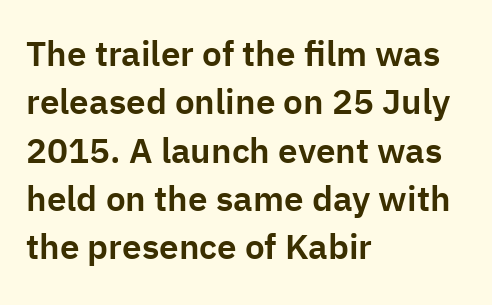
Q: Is the text italic (slanted)? A: No, it is upright.
Q: Is the typeface a serif or a sans-serif typeface? A: Sans-serif.
Q: Is the text underlined? A: No.
Q: How is the paragraph aligned? A: Left-aligned.
Q: Is the spacing between letters normal or unusually wide? A: Normal.
Q: Is the spacing between lines tight, normal or loose? A: Normal.
Q: Width (condensed, normal, or wide)? A: Normal.
Q: Stroke contrast? A: Low.
Q: x-height? A: Medium.
Q: Monospaced? A: No.
